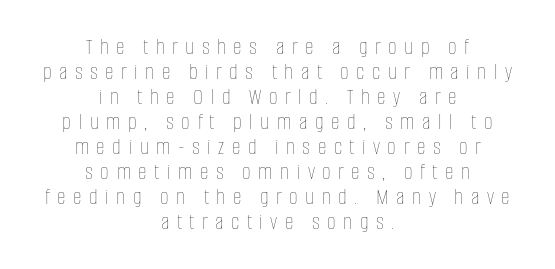
{"italic": "no", "bold": "no", "underline": "no", "align": "center", "line_spacing": "tight", "line_spacing_ratio": 1.04, "letter_spacing": "wide", "letter_spacing_em": 0.31, "glyph_px": 24}
